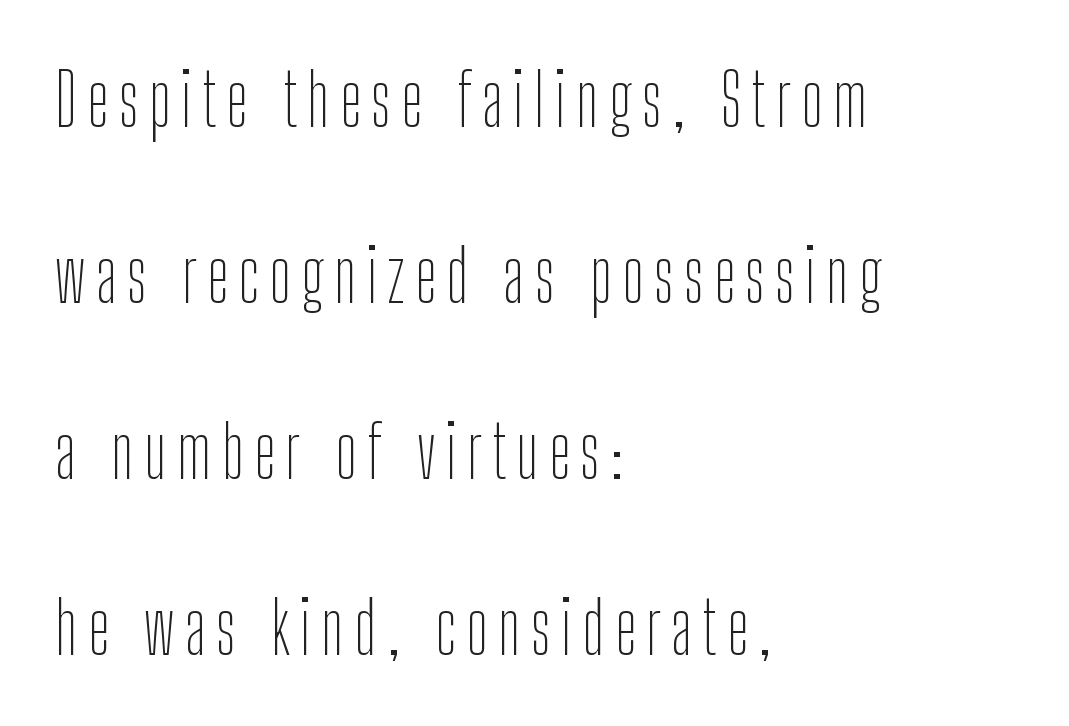
{"serif": "no", "italic": "no", "bold": "no", "weight": "thin", "width": "condensed", "stroke_contrast": "low", "x_height": "medium", "monospaced": "no", "underline": "no", "align": "left", "line_spacing": "loose", "line_spacing_ratio": 2.41, "glyph_px": 73}
